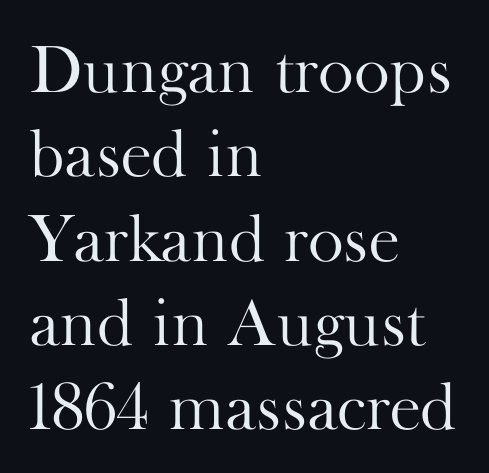
Q: Is the text bold? A: No.
Q: Is the text italic (slanted)? A: No, it is upright.
Q: Is the typeface a serif or a sans-serif typeface? A: Serif.
Q: Is the text underlined? A: No.
Q: How is the paragraph aligned? A: Left-aligned.
Q: Is the spacing between letters normal or unusually wide? A: Normal.
Q: Width (condensed, normal, or wide)? A: Normal.
Q: Stroke contrast? A: High.
Q: x-height? A: Small.
Q: Monospaced? A: No.
